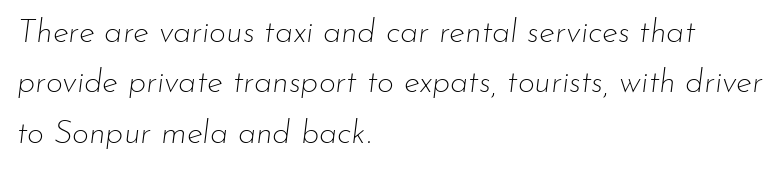
Q: Is the text bold? A: No.
Q: Is the text italic (slanted)? A: Yes, it leans right by about 7 degrees.
Q: Is the text underlined? A: No.
Q: How is the paragraph aligned? A: Left-aligned.
Q: Is the spacing between letters normal or unusually wide? A: Normal.
Q: Is the spacing between lines tight, normal or loose? A: Normal.
Q: Width (condensed, normal, or wide)? A: Normal.
Q: Stroke contrast? A: Low.
Q: x-height? A: Small.
Q: Monospaced? A: No.
